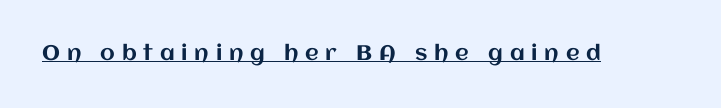
{"italic": "no", "underline": "yes", "letter_spacing": "wide", "letter_spacing_em": 0.32, "glyph_px": 21}
